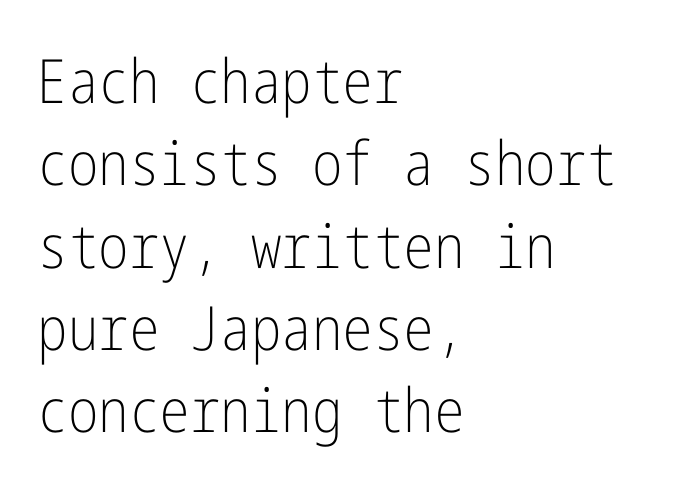
The image shows 61 px light, condensed sans-serif type, upright; set left-aligned, normal line spacing (1.35x), normal letter spacing, not underlined; low stroke contrast and a medium x-height.
